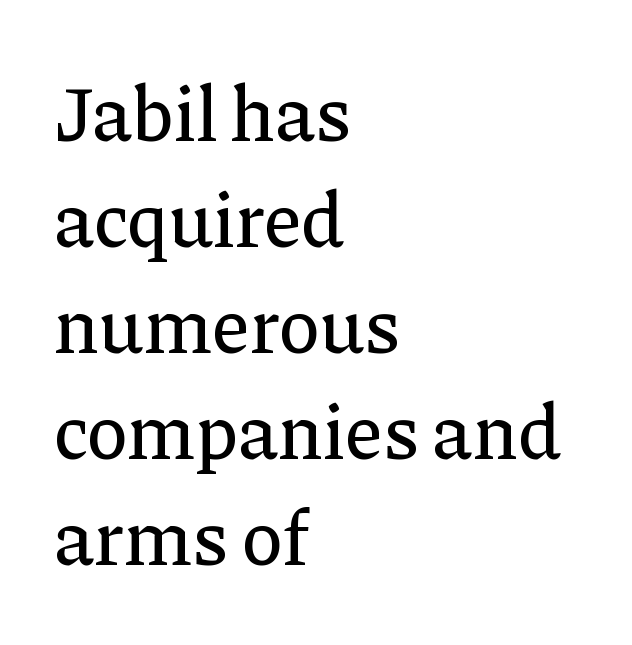
Every row of glyphs begins at an identical x-position on the left. Look at the bottom of the vertical strokes: they flare into serifs here. This sample has the flowing, uneven cadence of proportional lettering. Is there any slant? The stems are plumb. The horizontal fit of the characters is conventional and even.
